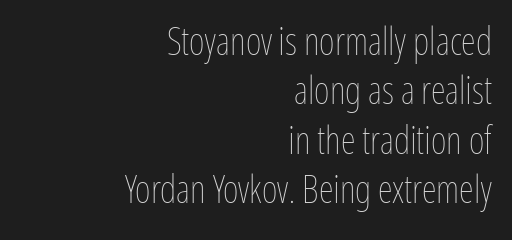
The image shows 38 px thin, condensed type, upright; set right-aligned, normal line spacing (1.3x), normal letter spacing, not underlined; low stroke contrast and a medium x-height.
